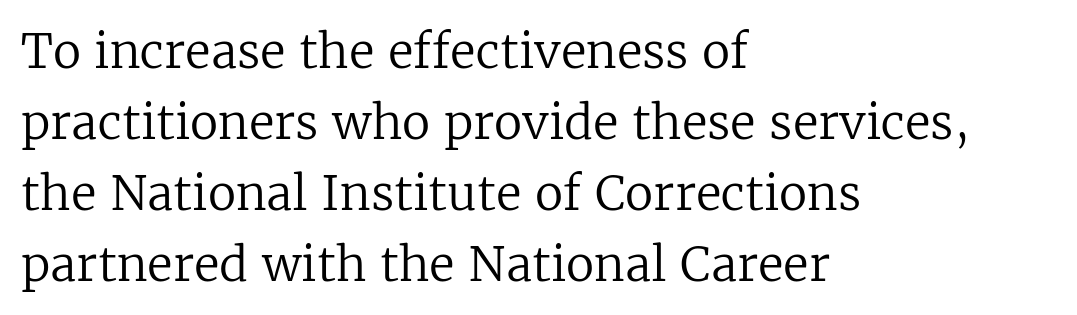
The image shows 47 px regular-weight serif type, upright; set left-aligned, normal line spacing (1.51x), normal letter spacing, not underlined; low stroke contrast and a medium x-height.
